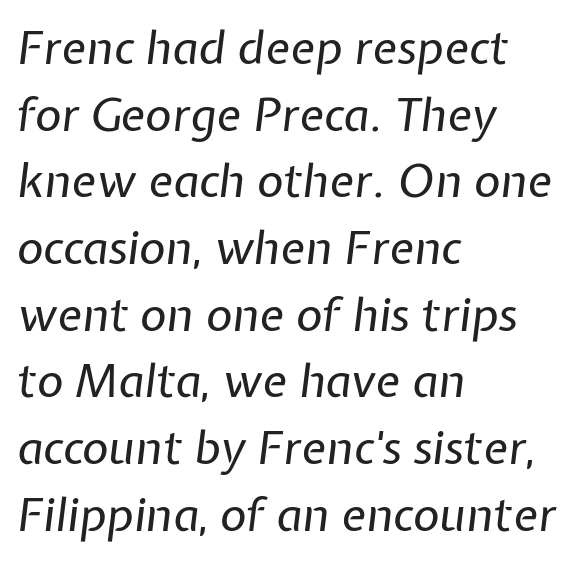
Q: Is the text bold? A: No.
Q: Is the text italic (slanted)? A: Yes, it leans right by about 7 degrees.
Q: Is the text underlined? A: No.
Q: How is the paragraph aligned? A: Left-aligned.
Q: Is the spacing between letters normal or unusually wide? A: Normal.
Q: Is the spacing between lines tight, normal or loose? A: Normal.
Q: Width (condensed, normal, or wide)? A: Normal.
Q: Stroke contrast? A: Low.
Q: x-height? A: Medium.
Q: Monospaced? A: No.
